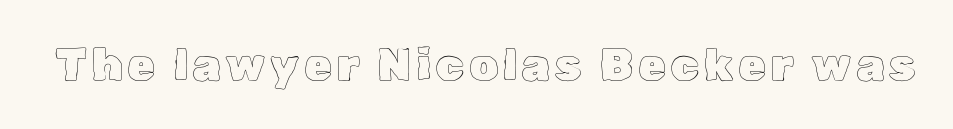
{"italic": "no", "width": "normal", "x_height": "medium", "monospaced": "no", "underline": "no", "glyph_px": 45}
